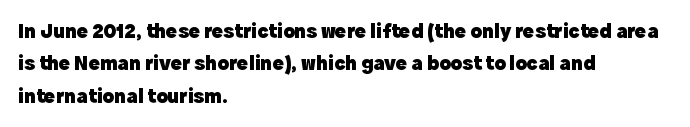
{"italic": "no", "bold": "yes", "underline": "no", "align": "left", "line_spacing": "normal", "line_spacing_ratio": 1.54, "letter_spacing": "normal", "letter_spacing_em": 0.0, "glyph_px": 21}
